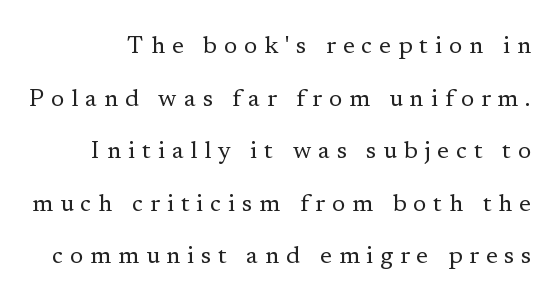
{"italic": "no", "bold": "no", "underline": "no", "line_spacing": "loose", "line_spacing_ratio": 2.19, "letter_spacing": "wide", "letter_spacing_em": 0.29, "glyph_px": 24}
